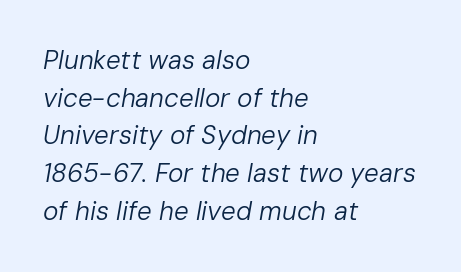
The image shows 26 px text type, italic (leaning right); set left-aligned, normal line spacing (1.45x), normal letter spacing, not underlined.
